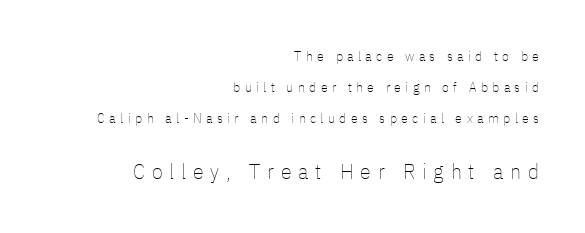
The image shows 22 px text type, upright; set right-aligned, loose line spacing (2.21x), unusually wide letter spacing (+0.31 em), not underlined; the second (bottom) block is 1.57x larger.
